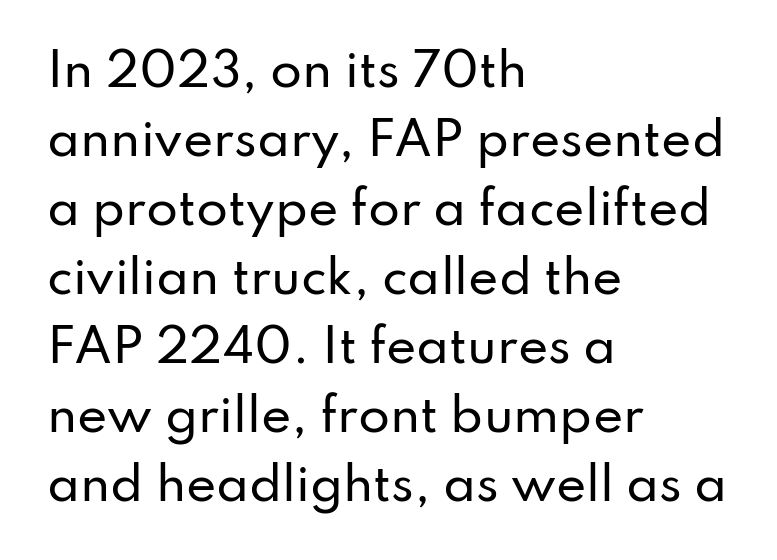
{"serif": "no", "italic": "no", "width": "normal", "stroke_contrast": "low", "x_height": "small", "monospaced": "no", "underline": "no", "align": "left", "line_spacing": "normal", "line_spacing_ratio": 1.5, "letter_spacing": "normal", "letter_spacing_em": 0.0, "glyph_px": 46}
